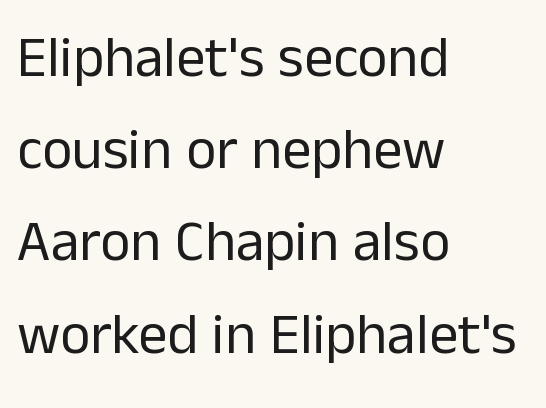
Q: Is the text bold? A: No.
Q: Is the text italic (slanted)? A: No, it is upright.
Q: Is the typeface a serif or a sans-serif typeface? A: Sans-serif.
Q: Is the text underlined? A: No.
Q: How is the paragraph aligned? A: Left-aligned.
Q: Is the spacing between letters normal or unusually wide? A: Normal.
Q: Is the spacing between lines tight, normal or loose? A: Normal.
Q: Width (condensed, normal, or wide)? A: Normal.
Q: Stroke contrast? A: Low.
Q: x-height? A: Medium.
Q: Monospaced? A: No.
